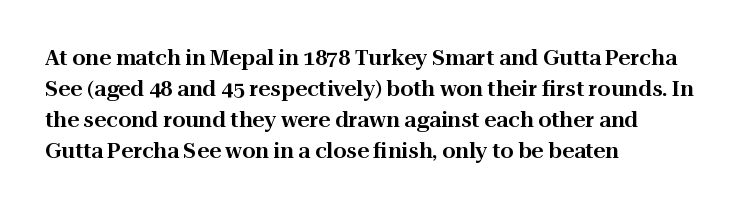
Does the copy run flush right? No — it runs flush left. The specimen reads as upright at a glance. Between one letter and the next there's only the usual sliver of space. The designer left line spacing at the default.
